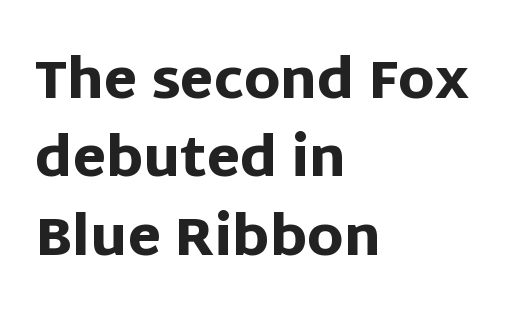
Q: Is the text bold? A: Yes.
Q: Is the text italic (slanted)? A: No, it is upright.
Q: Is the typeface a serif or a sans-serif typeface? A: Sans-serif.
Q: Is the text underlined? A: No.
Q: How is the paragraph aligned? A: Left-aligned.
Q: Is the spacing between letters normal or unusually wide? A: Normal.
Q: Is the spacing between lines tight, normal or loose? A: Normal.
Q: Width (condensed, normal, or wide)? A: Normal.
Q: Stroke contrast? A: Low.
Q: x-height? A: Large.
Q: Monospaced? A: No.
